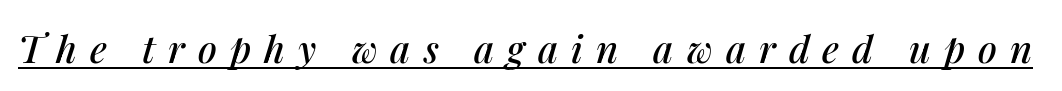
Is this a fixed-width face? No — the glyphs have proportional, varying widths. Glance below the letters and you will spot a drawn line. Students, note that the glyphs here are deliberately spaced far apart. Every character sits at an angle, as italics do.
